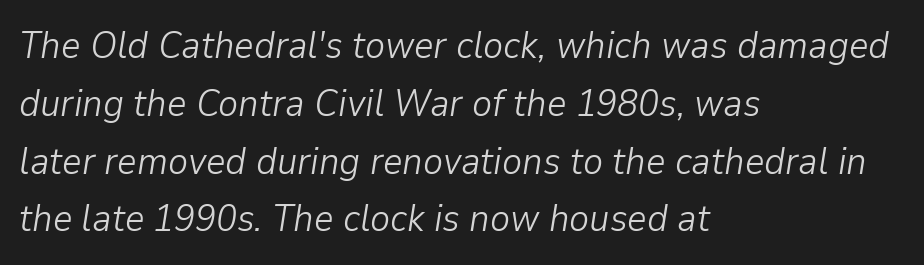
Q: Is the text bold? A: No.
Q: Is the text italic (slanted)? A: Yes, it leans right by about 9 degrees.
Q: Is the text underlined? A: No.
Q: How is the paragraph aligned? A: Left-aligned.
Q: Is the spacing between letters normal or unusually wide? A: Normal.
Q: Is the spacing between lines tight, normal or loose? A: Normal.
Q: Width (condensed, normal, or wide)? A: Normal.
Q: Stroke contrast? A: Low.
Q: x-height? A: Medium.
Q: Monospaced? A: No.
